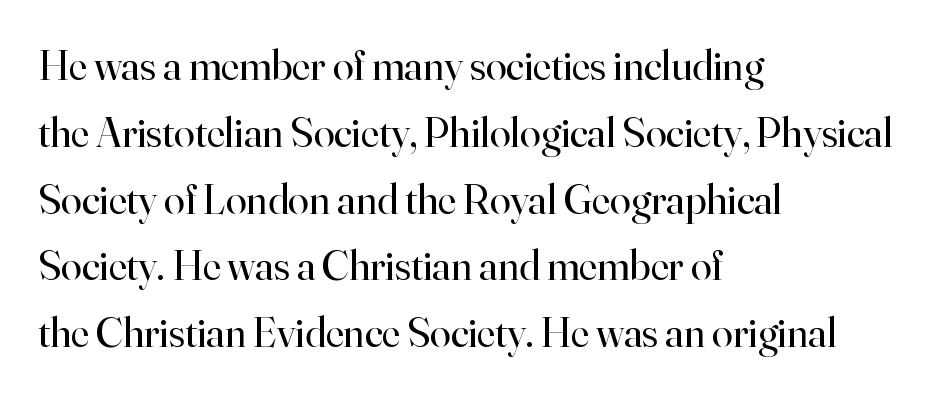
Style check: upright. Heft: none added — not bold. Each new line begins a customary step beneath the previous one. The specimen omits any rule beneath the text block's lines. Here the designer chose a conventional face with non-uniform glyph widths.
